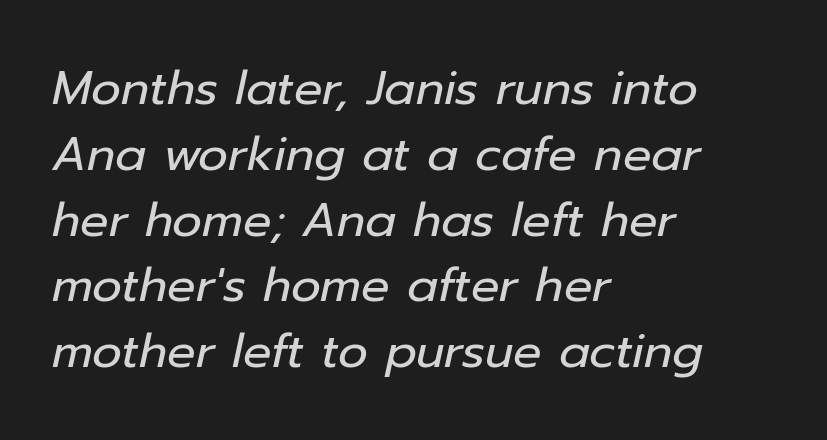
There is no visible air inserted between adjacent glyphs. Spacing verdict: proportional, widths tailored to each character. How would I describe the line gaps? Plain and ordinary. Lines of text with bare space underneath. The rendering applies a slant to the glyphs. Stems here are at most as thick as an everyday book face.
